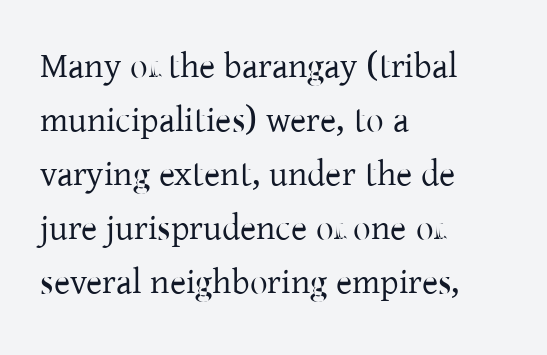
The image shows 35 px regular-weight serif type, upright; set left-aligned, normal line spacing (1.54x), normal letter spacing, not underlined; low stroke contrast and a medium x-height.
